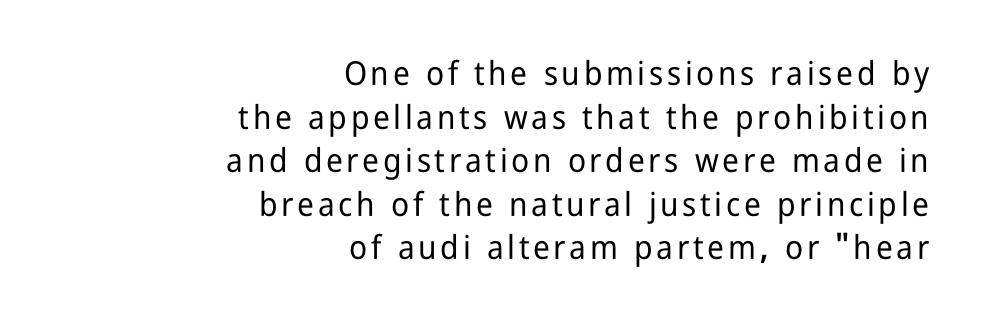
Q: Is the text italic (slanted)? A: No, it is upright.
Q: Is the typeface a serif or a sans-serif typeface? A: Sans-serif.
Q: Is the text underlined? A: No.
Q: How is the paragraph aligned? A: Right-aligned.
Q: Is the spacing between lines tight, normal or loose? A: Normal.
Q: Width (condensed, normal, or wide)? A: Condensed.
Q: Stroke contrast? A: Low.
Q: x-height? A: Medium.
Q: Monospaced? A: No.
